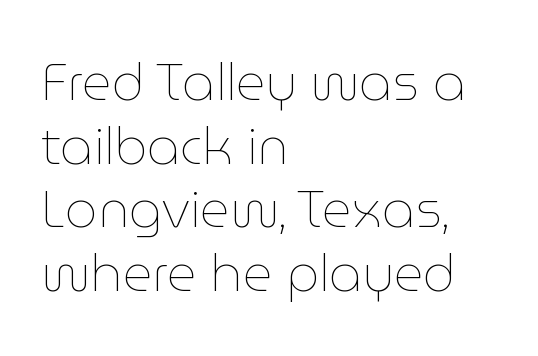
The image shows 51 px thin type, upright; set left-aligned, normal line spacing (1.25x), normal letter spacing, not underlined; low stroke contrast and a medium x-height.
